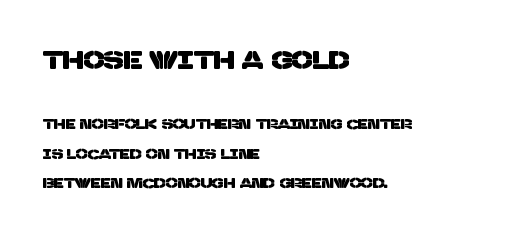
Every row of glyphs begins at an identical x-position on the left. Unmarked baselines from the first word to the last. The horizontal fit of the characters is conventional and even. A student would notice the top passage is typeset larger than what follows. The leading is generous, giving the passage an open texture.
